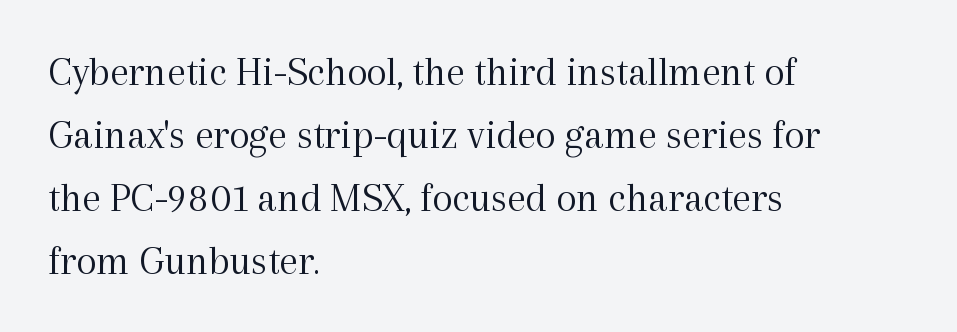
{"serif": "yes", "italic": "no", "bold": "no", "weight": "light", "width": "normal", "x_height": "medium", "monospaced": "no", "underline": "no", "align": "left", "line_spacing": "normal", "line_spacing_ratio": 1.5, "letter_spacing": "normal", "letter_spacing_em": 0.0, "glyph_px": 42}
